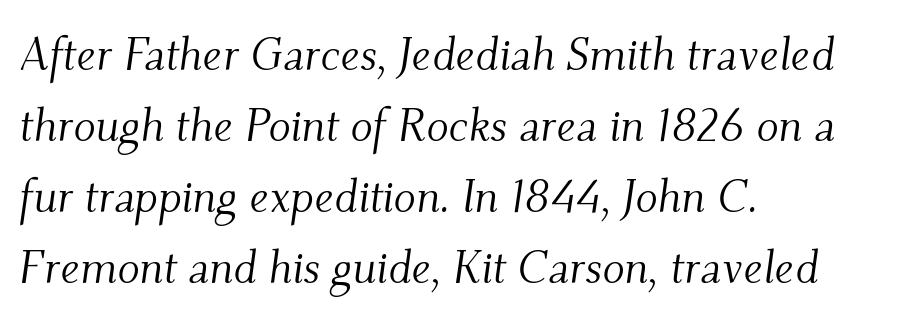
Q: Is the text bold? A: No.
Q: Is the text italic (slanted)? A: Yes, it leans right by about 9 degrees.
Q: Is the typeface a serif or a sans-serif typeface? A: Serif.
Q: Is the text underlined? A: No.
Q: How is the paragraph aligned? A: Left-aligned.
Q: Is the spacing between letters normal or unusually wide? A: Normal.
Q: Is the spacing between lines tight, normal or loose? A: Normal.
Q: Width (condensed, normal, or wide)? A: Normal.
Q: Stroke contrast? A: Medium.
Q: x-height? A: Small.
Q: Monospaced? A: No.
